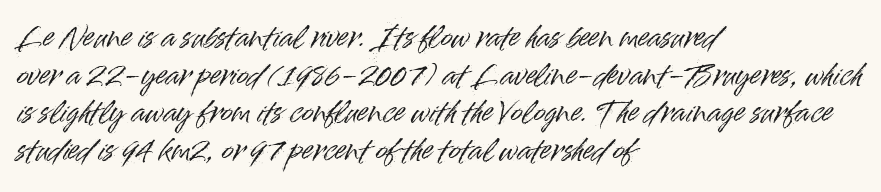
Q: Is the text italic (slanted)? A: Yes.
Q: Is the typeface a serif or a sans-serif typeface? A: Sans-serif.
Q: Is the text underlined? A: No.
Q: How is the paragraph aligned? A: Left-aligned.
Q: Is the spacing between letters normal or unusually wide? A: Normal.
Q: Is the spacing between lines tight, normal or loose? A: Normal.
Q: Width (condensed, normal, or wide)? A: Normal.
Q: Stroke contrast? A: High.
Q: x-height? A: Small.
Q: Monospaced? A: No.
